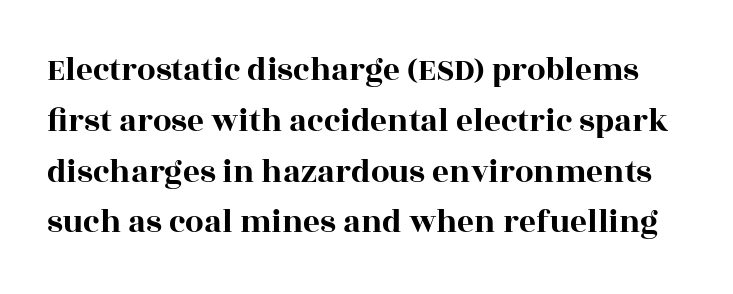
{"serif": "yes", "italic": "no", "width": "wide", "x_height": "large", "monospaced": "no", "underline": "no", "line_spacing": "normal", "line_spacing_ratio": 1.54, "letter_spacing": "normal", "letter_spacing_em": 0.0, "glyph_px": 33}
